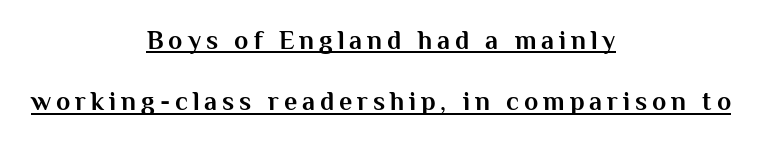
Q: Is the text bold? A: Yes.
Q: Is the text italic (slanted)? A: No, it is upright.
Q: Is the text underlined? A: Yes.
Q: How is the paragraph aligned? A: Centered.
Q: Is the spacing between lines tight, normal or loose? A: Loose.
